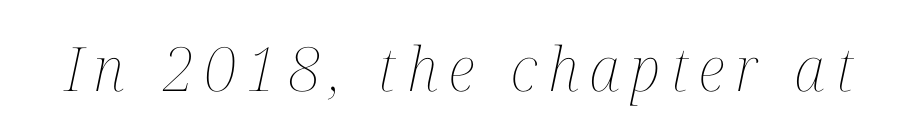
The image shows 61 px thin, condensed type, italic (leaning right); set not underlined; medium stroke contrast and a medium x-height.
